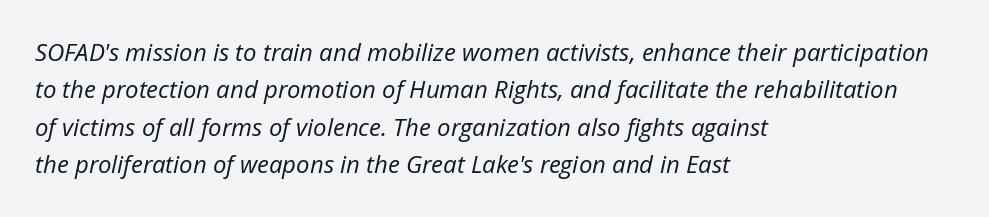
{"italic": "yes", "lean": "right", "slant_degrees": 12, "bold": "no", "underline": "no", "align": "left", "line_spacing": "normal", "line_spacing_ratio": 1.56, "letter_spacing": "normal", "letter_spacing_em": 0.0, "glyph_px": 24}
